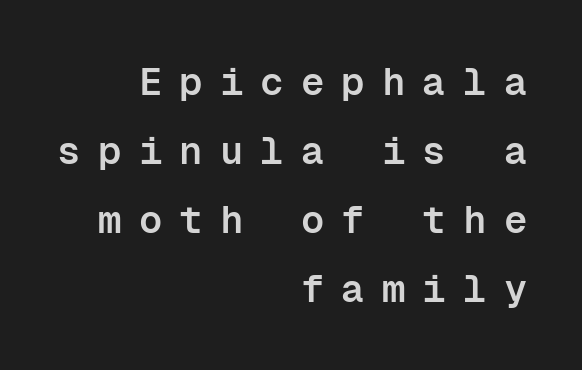
Q: Is the text bold? A: Semi-bold.
Q: Is the text italic (slanted)? A: No, it is upright.
Q: Is the typeface a serif or a sans-serif typeface? A: Sans-serif.
Q: Is the text underlined? A: No.
Q: How is the paragraph aligned? A: Right-aligned.
Q: Is the spacing between letters normal or unusually wide? A: Unusually wide.
Q: Width (condensed, normal, or wide)? A: Normal.
Q: Stroke contrast? A: Low.
Q: x-height? A: Medium.
Q: Monospaced? A: Yes.
